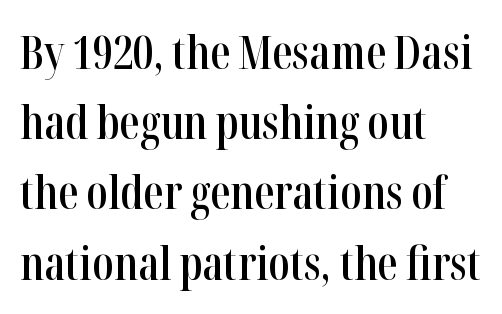
{"serif": "yes", "italic": "no", "bold": "semi", "weight": "semibold", "width": "condensed", "stroke_contrast": "high", "x_height": "medium", "monospaced": "no", "underline": "no", "align": "left", "line_spacing": "normal", "line_spacing_ratio": 1.56, "letter_spacing": "normal", "letter_spacing_em": 0.0, "glyph_px": 45}
